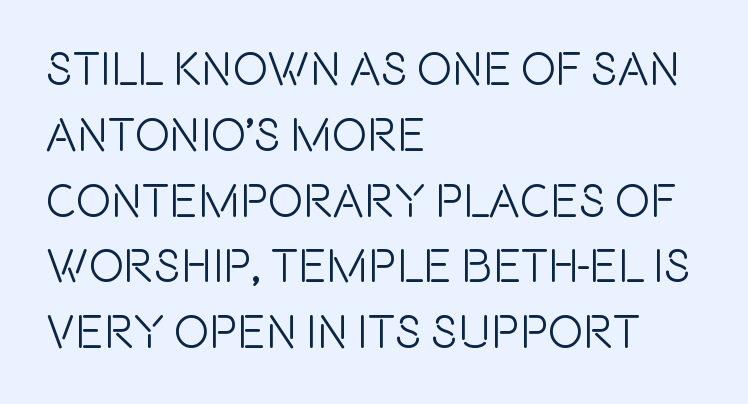
{"serif": "no", "italic": "no", "width": "condensed", "x_height": "large", "monospaced": "no", "underline": "no", "align": "left", "line_spacing": "normal", "line_spacing_ratio": 1.4, "letter_spacing": "normal", "letter_spacing_em": 0.0, "glyph_px": 47}
